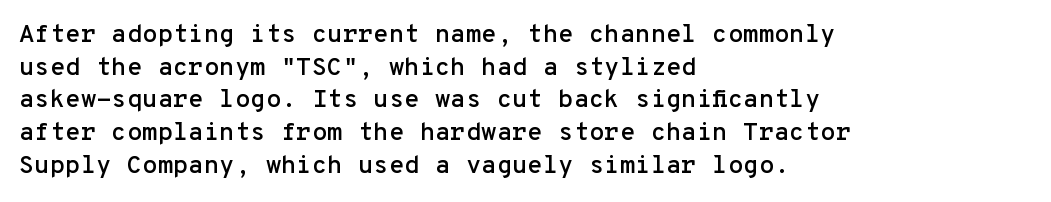
The image shows 25 px text type, upright; set left-aligned, normal line spacing (1.31x), normal letter spacing, not underlined.
